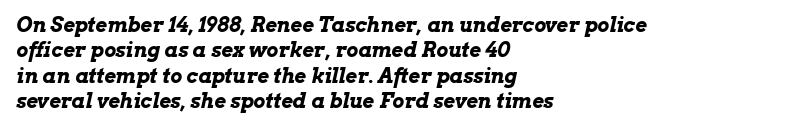
Q: Is the text bold? A: Yes.
Q: Is the text italic (slanted)? A: Yes, it leans right by about 13 degrees.
Q: Is the text underlined? A: No.
Q: How is the paragraph aligned? A: Left-aligned.
Q: Is the spacing between letters normal or unusually wide? A: Normal.
Q: Is the spacing between lines tight, normal or loose? A: Normal.
